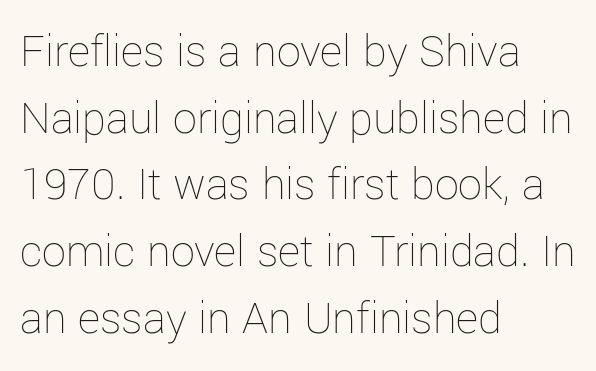
Spacing verdict: proportional, widths tailored to each character. Letters rest on an invisible, unmarked baseline. Students, observe: this is what conventionally led text looks like. The font sits on the lighter half of the weight spectrum, regular included. Tracking value appears to be zero — textbook default spacing. Short and long lines alike share a common starting point at left.
